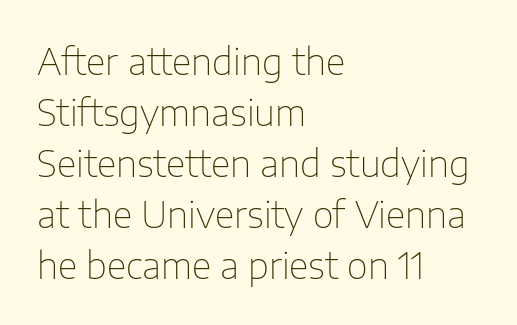
{"serif": "no", "italic": "no", "bold": "no", "weight": "thin", "width": "normal", "stroke_contrast": "low", "x_height": "medium", "monospaced": "no", "underline": "no", "align": "left", "line_spacing": "normal", "line_spacing_ratio": 1.42, "letter_spacing": "normal", "letter_spacing_em": 0.0, "glyph_px": 36}
